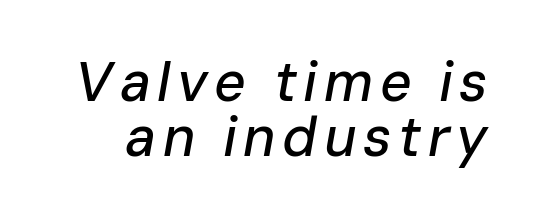
When letters slant like this, we call the style italic. The passage shown is typed in a proportional face where columns would drift. Tightly led — the rows are bunched. The gap between lines stays unmarked.
